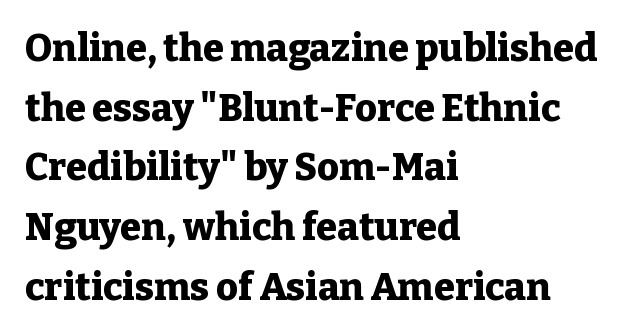
The image shows 38 px heavy serif type, upright; set left-aligned, normal line spacing (1.57x), normal letter spacing, not underlined; low stroke contrast and a medium x-height.
